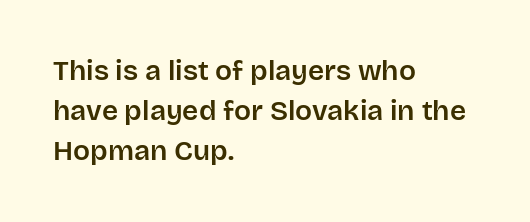
The image shows 28 px sans-serif type, upright; set left-aligned, normal line spacing (1.43x), normal letter spacing, not underlined; low stroke contrast and a large x-height.
